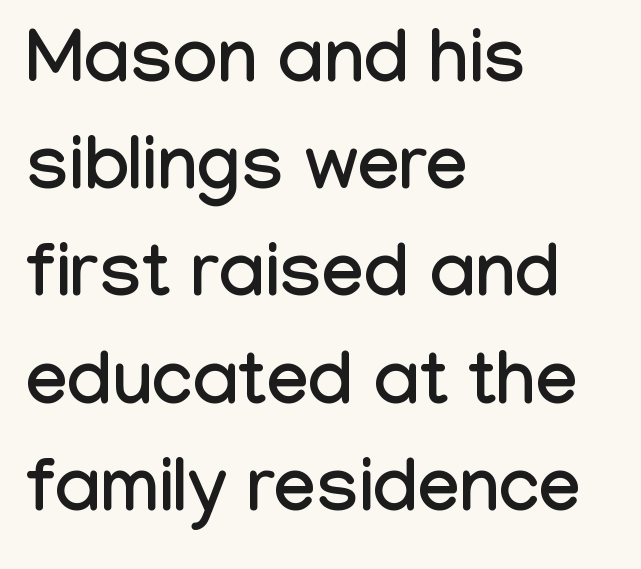
Q: Is the text italic (slanted)? A: No, it is upright.
Q: Is the typeface a serif or a sans-serif typeface? A: Sans-serif.
Q: Is the text underlined? A: No.
Q: How is the paragraph aligned? A: Left-aligned.
Q: Is the spacing between letters normal or unusually wide? A: Normal.
Q: Is the spacing between lines tight, normal or loose? A: Normal.
Q: Width (condensed, normal, or wide)? A: Condensed.
Q: Stroke contrast? A: Low.
Q: x-height? A: Medium.
Q: Monospaced? A: No.
